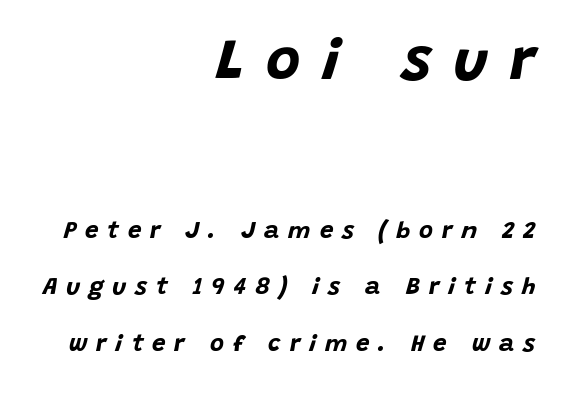
Q: Is the text bold? A: Yes.
Q: Is the text italic (slanted)? A: Yes, it leans right by about 15 degrees.
Q: Is the text underlined? A: No.
Q: How is the paragraph aligned? A: Right-aligned.
Q: Is the spacing between letters normal or unusually wide? A: Unusually wide.
Q: Is the spacing between lines tight, normal or loose? A: Loose.
Q: Which block of text is set in a larger size, the first (top) or the second (bottom)? A: The first (top) one.
Q: Width (condensed, normal, or wide)? A: Normal.
Q: Stroke contrast? A: Low.
Q: x-height? A: Large.
Q: Monospaced? A: No.
